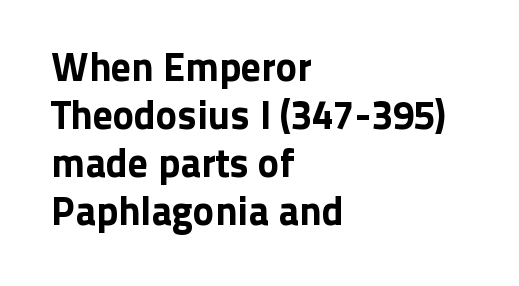
Short note: letters normally spaced. The ragged edge is on the right, which tells us the setting is flush left. Note: no serifs on the glyphs. Bare-footed words on every line.
